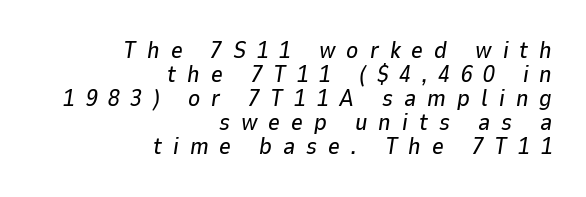
Notice how the passage keeps a crisp vertical edge on the right only. Tall strokes in this sample are angled rather than plumb. The specimen omits any rule beneath the text block's lines. Tightly led — the rows are bunched. You could only call the tracking loose — the letters float apart.
